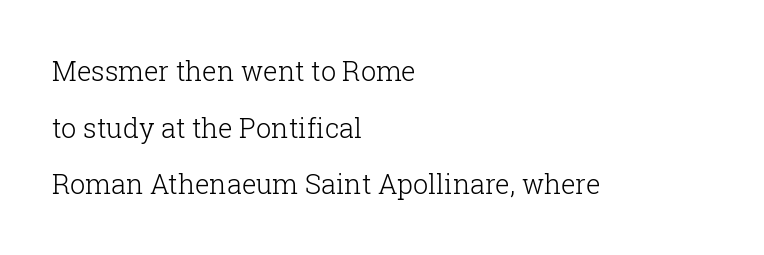
{"italic": "no", "bold": "no", "underline": "no", "align": "left", "line_spacing": "loose", "line_spacing_ratio": 2.1, "letter_spacing": "normal", "letter_spacing_em": 0.0, "glyph_px": 27}
